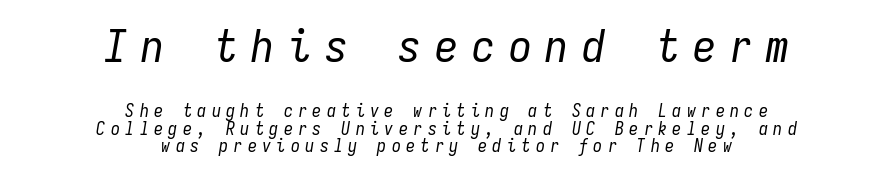
The image shows 46 px regular-weight, condensed type, italic (leaning right), monospaced; set centered, tight line spacing (0.98x), unusually wide letter spacing (+0.3 em), not underlined; the first (top) block is 2.56x larger; low stroke contrast and a medium x-height.
